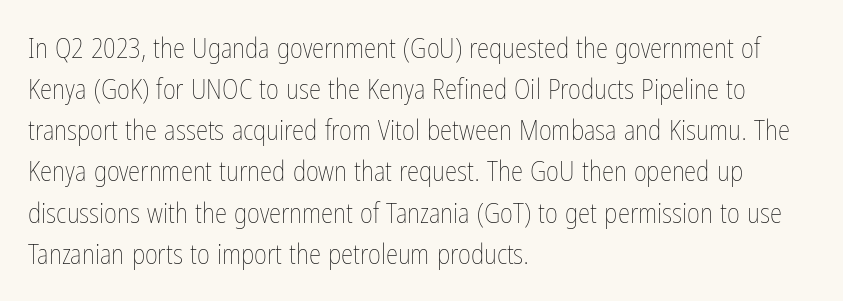
The image shows 28 px thin, condensed type, upright; set left-aligned, normal line spacing (1.47x), normal letter spacing, not underlined; low stroke contrast and a medium x-height.
